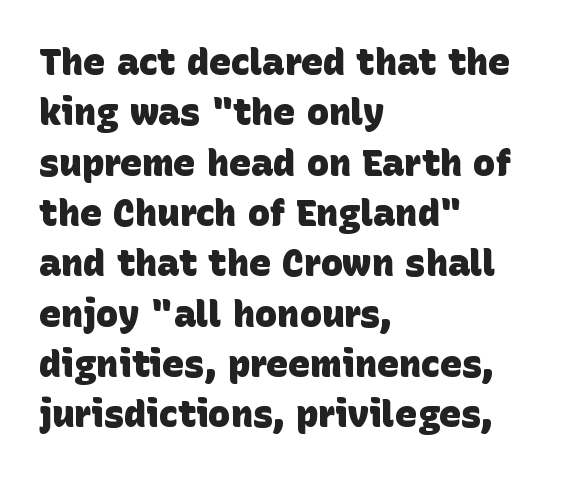
Q: Is the text bold? A: Yes.
Q: Is the typeface a serif or a sans-serif typeface? A: Sans-serif.
Q: Is the text underlined? A: No.
Q: How is the paragraph aligned? A: Left-aligned.
Q: Is the spacing between letters normal or unusually wide? A: Normal.
Q: Is the spacing between lines tight, normal or loose? A: Normal.
Q: Width (condensed, normal, or wide)? A: Normal.
Q: Stroke contrast? A: Low.
Q: x-height? A: Large.
Q: Monospaced? A: No.
